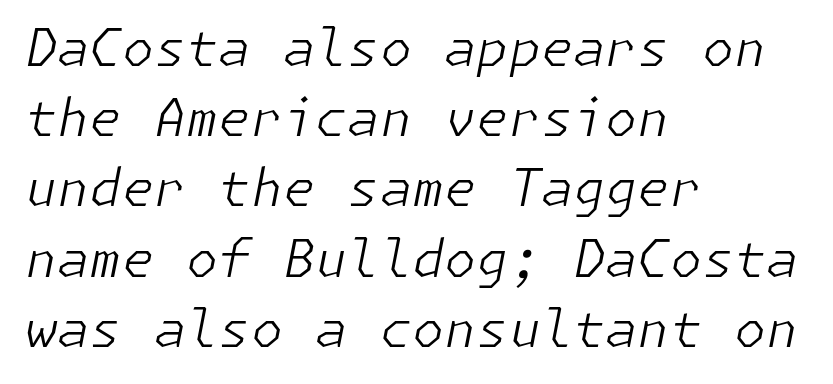
Each word holds together tightly as a unit, with standard inter-letter gaps. The glyphs are unaccompanied by any horizontal stroke below them. The rag falls on the right side of this text block. The face used here has a pronounced slope to its letters.
